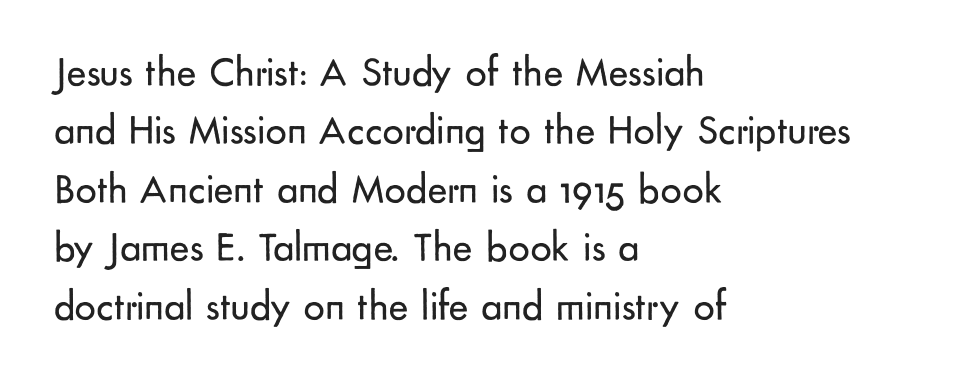
The axis of the letterforms is exactly vertical. A typesetter would call this proportional, since set widths differ per character. Clear beneath every line of the passage. A sans-serif font was chosen for this passage.
